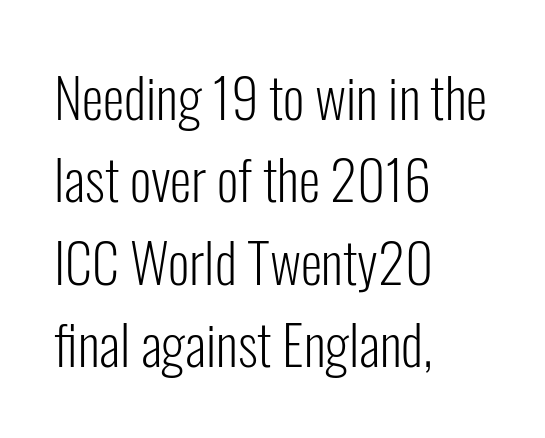
Think standard paragraph weight, or any step lighter than that. The font's upright variant was chosen for this text. Default kerning and tracking; the words read as compact shapes. One glance says typical: line gaps are just what's usual. Grotesque or geometric, the face here clearly has no serifs.
